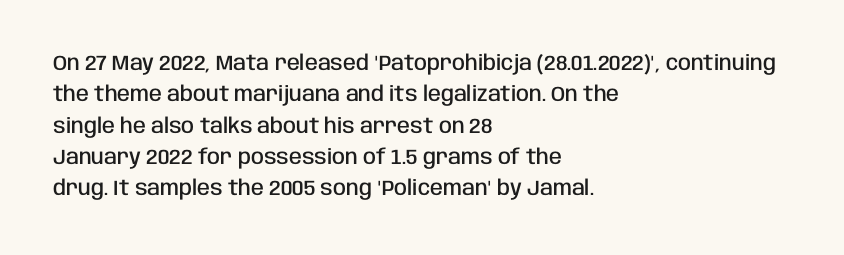
Q: Is the text bold? A: Semi-bold.
Q: Is the text italic (slanted)? A: No, it is upright.
Q: Is the text underlined? A: No.
Q: How is the paragraph aligned? A: Left-aligned.
Q: Is the spacing between letters normal or unusually wide? A: Normal.
Q: Is the spacing between lines tight, normal or loose? A: Normal.
